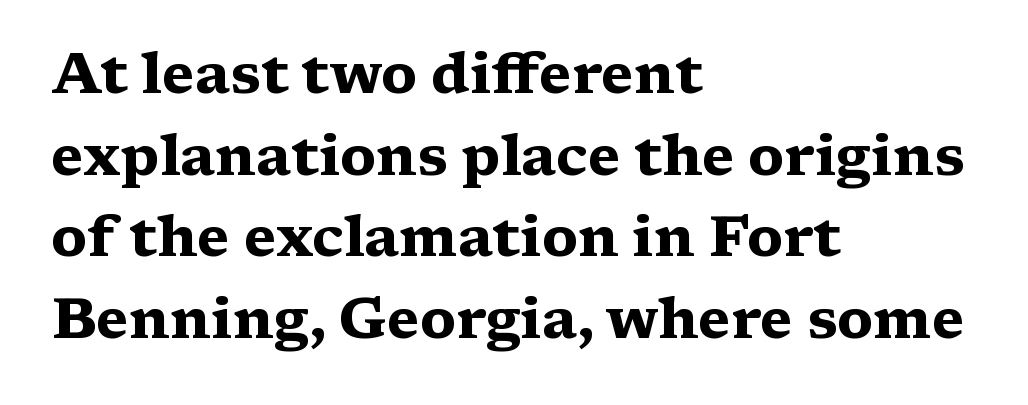
Q: Is the text bold? A: Yes.
Q: Is the text italic (slanted)? A: No, it is upright.
Q: Is the typeface a serif or a sans-serif typeface? A: Serif.
Q: Is the text underlined? A: No.
Q: How is the paragraph aligned? A: Left-aligned.
Q: Is the spacing between letters normal or unusually wide? A: Normal.
Q: Is the spacing between lines tight, normal or loose? A: Normal.
Q: Width (condensed, normal, or wide)? A: Wide.
Q: Stroke contrast? A: Medium.
Q: x-height? A: Medium.
Q: Monospaced? A: No.
